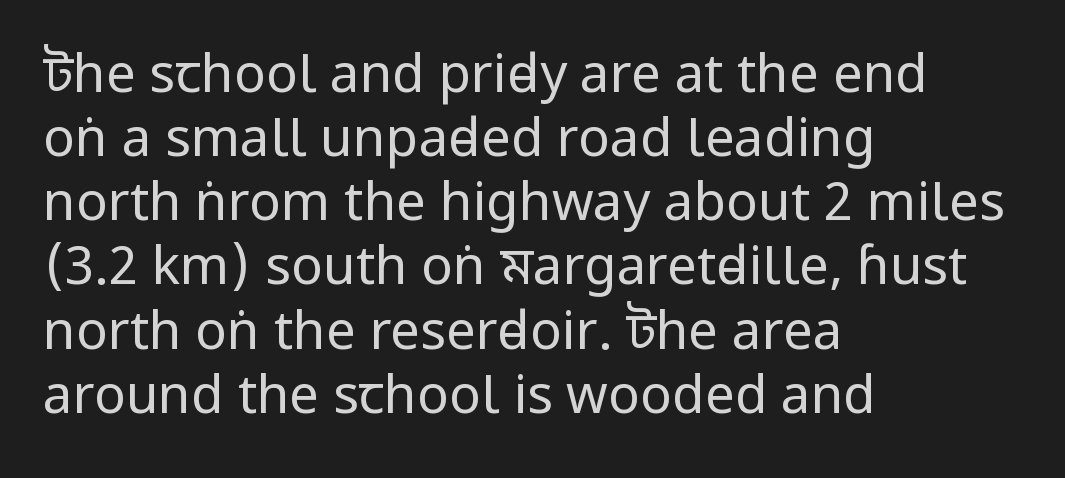
Letters have the restrained weight of plain body copy at most. Words appear dense and cohesive because spacing is normal. Unlike italic type, these characters show no tilt at all. Just letters on the line, the space beneath them empty.
